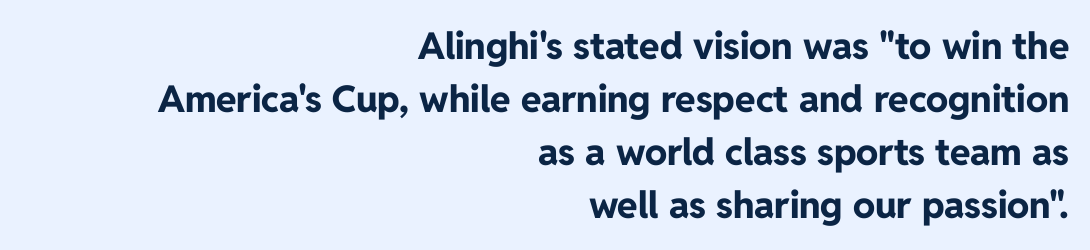
Q: Is the text bold? A: Yes.
Q: Is the text italic (slanted)? A: No, it is upright.
Q: Is the typeface a serif or a sans-serif typeface? A: Sans-serif.
Q: Is the text underlined? A: No.
Q: How is the paragraph aligned? A: Right-aligned.
Q: Is the spacing between letters normal or unusually wide? A: Normal.
Q: Is the spacing between lines tight, normal or loose? A: Normal.
Q: Width (condensed, normal, or wide)? A: Normal.
Q: Stroke contrast? A: Low.
Q: x-height? A: Medium.
Q: Monospaced? A: No.
